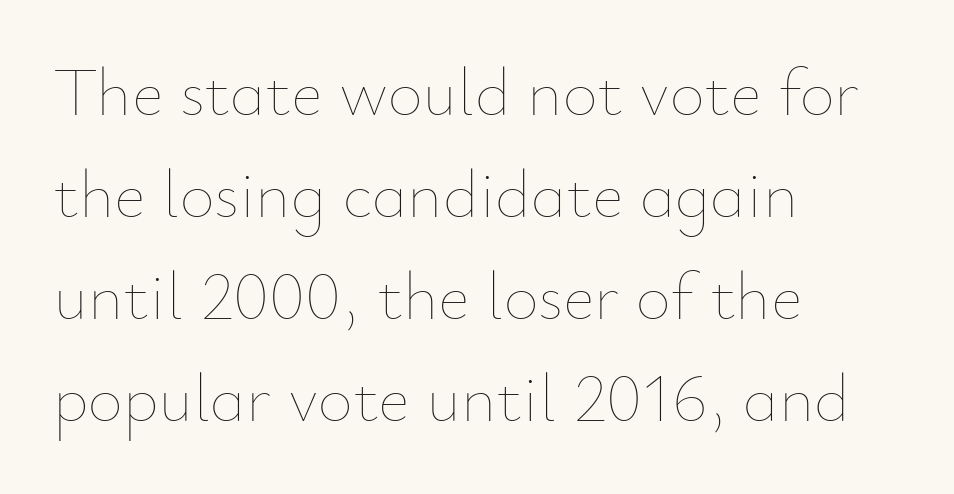
Q: Is the text bold? A: No.
Q: Is the text italic (slanted)? A: No, it is upright.
Q: Is the text underlined? A: No.
Q: How is the paragraph aligned? A: Left-aligned.
Q: Is the spacing between letters normal or unusually wide? A: Normal.
Q: Is the spacing between lines tight, normal or loose? A: Normal.
Q: Width (condensed, normal, or wide)? A: Normal.
Q: Stroke contrast? A: Low.
Q: x-height? A: Small.
Q: Monospaced? A: No.
